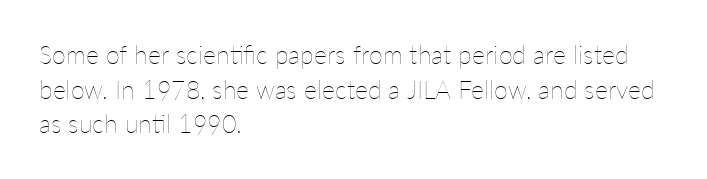
Q: Is the text bold? A: No.
Q: Is the text italic (slanted)? A: No, it is upright.
Q: Is the text underlined? A: No.
Q: How is the paragraph aligned? A: Left-aligned.
Q: Is the spacing between letters normal or unusually wide? A: Normal.
Q: Is the spacing between lines tight, normal or loose? A: Normal.
